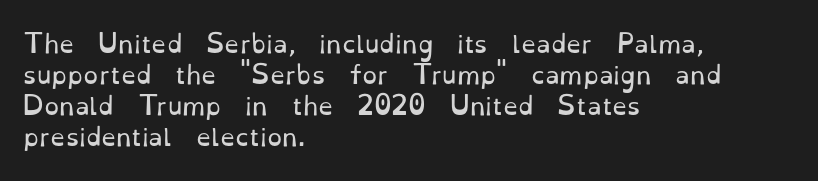
These lines keep a tight, regular rhythm from letter to letter. Notice how descenders clear the ascenders below comfortably — that's standard leading. These lines were composed using upright roman letters. One-word summary of the alignment: left. Nobody drew a line under any word here. The typesetting does not lean heavy: it is not bold.
